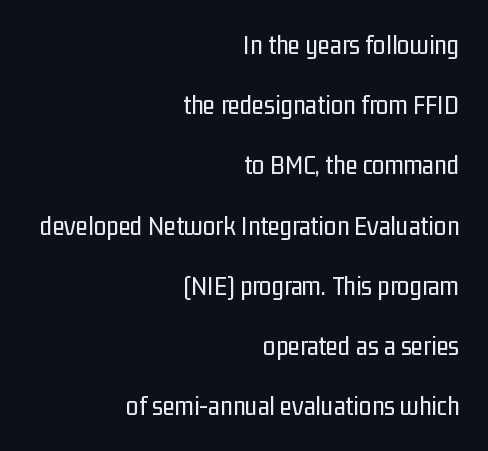
Q: Is the text bold? A: No.
Q: Is the text italic (slanted)? A: No, it is upright.
Q: Is the typeface a serif or a sans-serif typeface? A: Sans-serif.
Q: Is the text underlined? A: No.
Q: How is the paragraph aligned? A: Right-aligned.
Q: Is the spacing between letters normal or unusually wide? A: Normal.
Q: Is the spacing between lines tight, normal or loose? A: Loose.
Q: Width (condensed, normal, or wide)? A: Condensed.
Q: Stroke contrast? A: Low.
Q: x-height? A: Medium.
Q: Monospaced? A: No.
